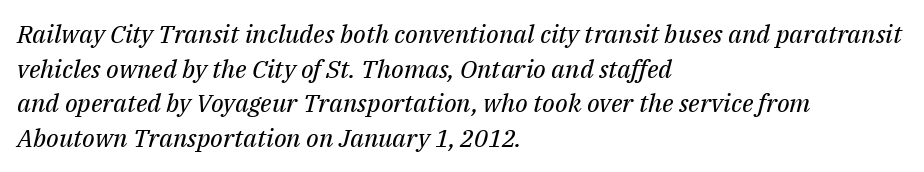
In terms of leading, this rendering sits right in the middle. Style check: oblique. Glyph-to-glyph distance matches everyday printed text. If you drew a ruler down the left edge, every line would touch it. Descenders hang freely into open space.
